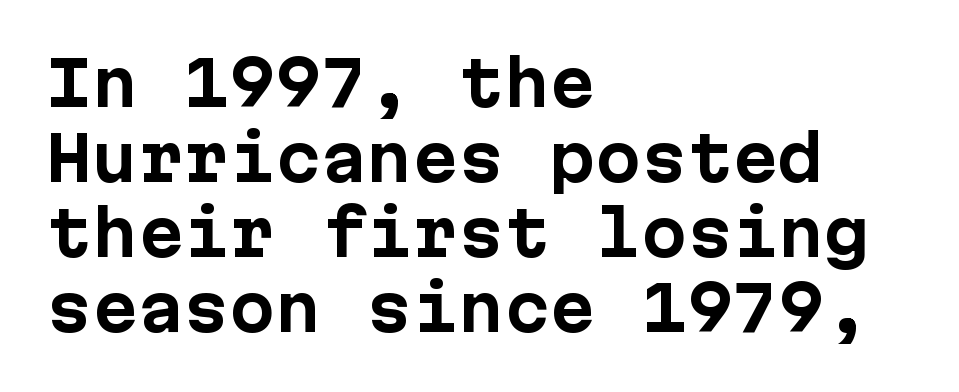
The image shows 61 px bold sans-serif type, upright, monospaced; set left-aligned, line spacing 1.23x, normal letter spacing, not underlined; low stroke contrast and a medium x-height.
